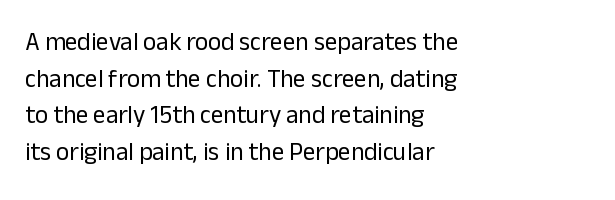
{"italic": "no", "bold": "no", "underline": "no", "align": "left", "line_spacing": "normal", "line_spacing_ratio": 1.47, "letter_spacing": "normal", "letter_spacing_em": 0.0, "glyph_px": 25}
